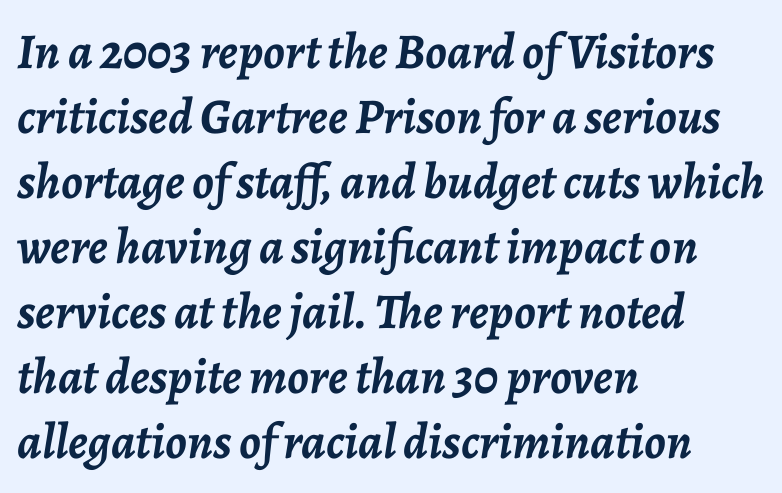
Q: Is the text bold? A: Yes.
Q: Is the text italic (slanted)? A: Yes, it leans right by about 7 degrees.
Q: Is the text underlined? A: No.
Q: How is the paragraph aligned? A: Left-aligned.
Q: Is the spacing between letters normal or unusually wide? A: Normal.
Q: Is the spacing between lines tight, normal or loose? A: Normal.
Q: Width (condensed, normal, or wide)? A: Normal.
Q: Stroke contrast? A: Low.
Q: x-height? A: Medium.
Q: Monospaced? A: No.
